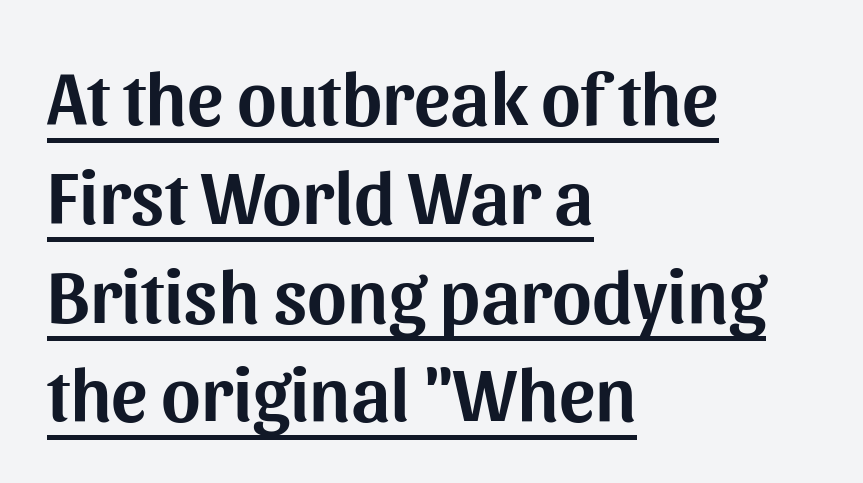
{"serif": "no", "italic": "no", "width": "normal", "stroke_contrast": "medium", "x_height": "medium", "monospaced": "no", "underline": "yes", "align": "left", "line_spacing": "normal", "line_spacing_ratio": 1.3, "letter_spacing": "normal", "letter_spacing_em": 0.0, "glyph_px": 76}
